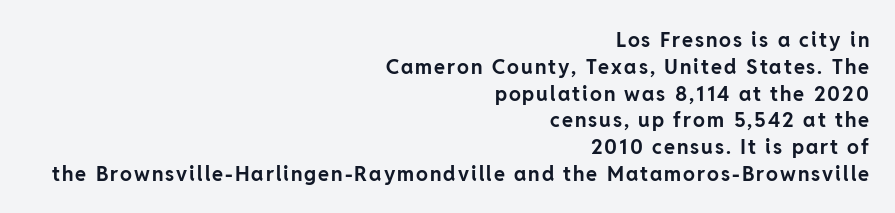
A roman cut, with each character standing at attention. Nobody drew a line under any word here. Compared with a flush-left layout, this one pins lines to the opposite, right side. Emphasis by weight is at full strength: bold.
